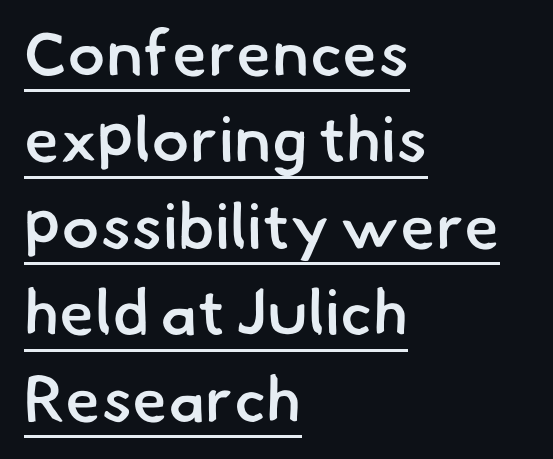
Q: Is the text bold? A: Semi-bold.
Q: Is the typeface a serif or a sans-serif typeface? A: Sans-serif.
Q: Is the text underlined? A: Yes.
Q: How is the paragraph aligned? A: Left-aligned.
Q: Is the spacing between letters normal or unusually wide? A: Normal.
Q: Is the spacing between lines tight, normal or loose? A: Normal.
Q: Width (condensed, normal, or wide)? A: Normal.
Q: Stroke contrast? A: Low.
Q: x-height? A: Small.
Q: Monospaced? A: No.
